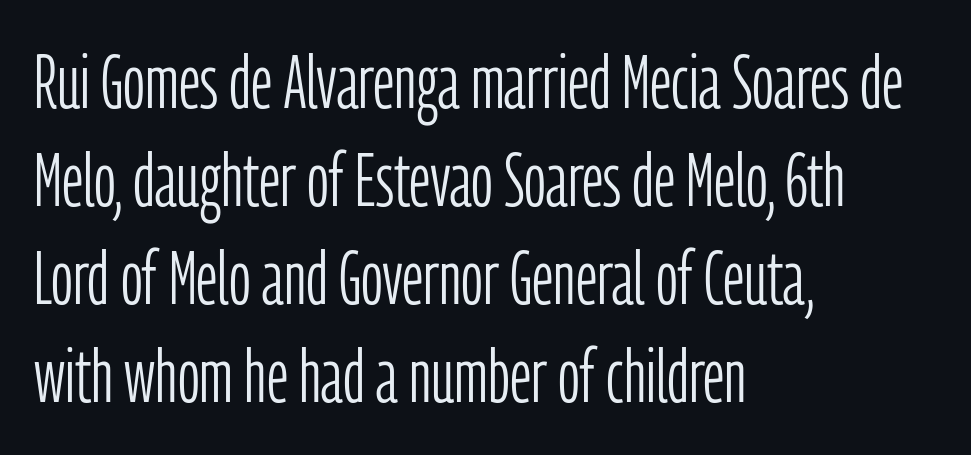
The image shows 76 px light, condensed sans-serif type, upright; set left-aligned, normal line spacing (1.29x), normal letter spacing, not underlined; low stroke contrast and a medium x-height.
